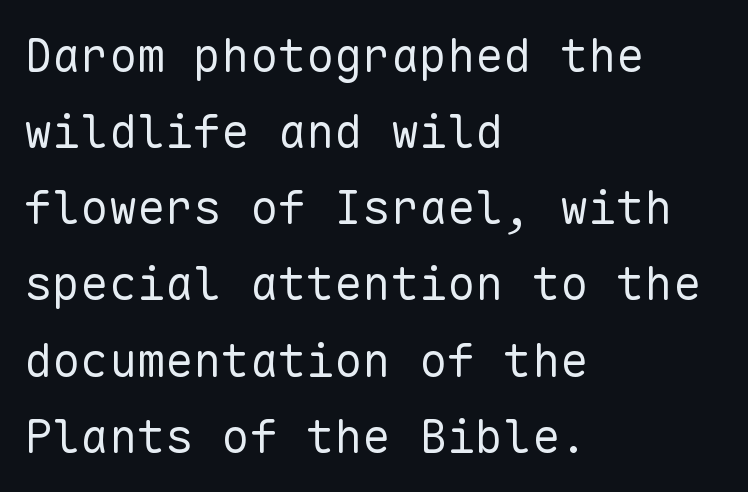
{"serif": "no", "italic": "no", "bold": "no", "weight": "regular", "width": "normal", "stroke_contrast": "low", "x_height": "medium", "monospaced": "yes", "underline": "no", "align": "left", "line_spacing": "normal", "line_spacing_ratio": 1.62, "letter_spacing": "normal", "letter_spacing_em": 0.0, "glyph_px": 47}
